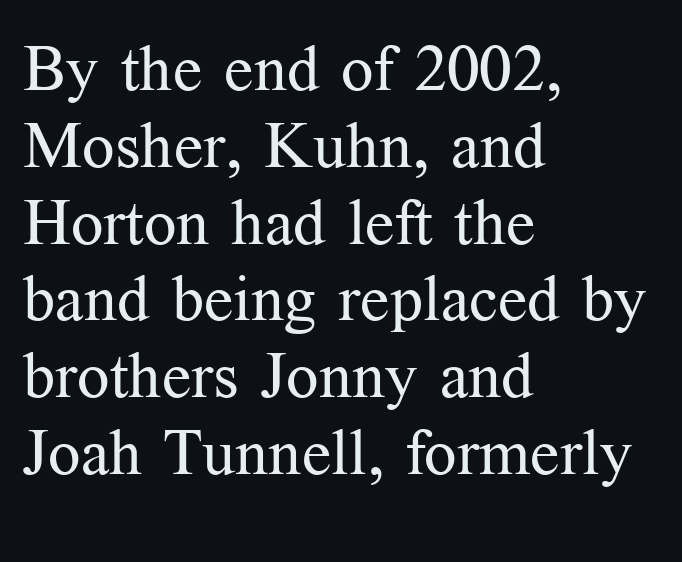
Note the varied advance widths — an 'i' is clearly narrower than an 'm'. Type without underlining. The line texture is even and compact thanks to regular tracking. The letters look calm and open, with moderate or lighter stems.
